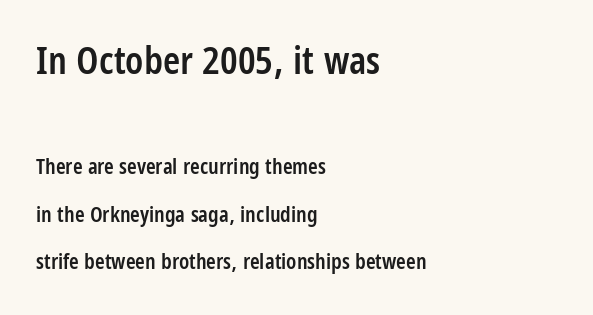
{"serif": "no", "italic": "no", "bold": "semi", "weight": "semibold", "width": "condensed", "stroke_contrast": "low", "x_height": "large", "monospaced": "no", "underline": "no", "align": "left", "line_spacing": "loose", "line_spacing_ratio": 2.17, "letter_spacing": "normal", "letter_spacing_em": 0.0, "larger_block": "first", "size_ratio": 1.77, "glyph_px": 39}
